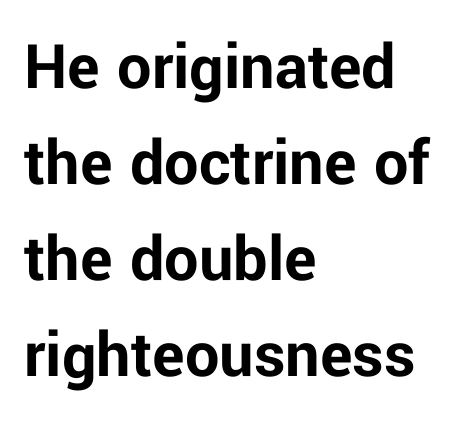
{"serif": "no", "italic": "no", "bold": "yes", "weight": "bold", "width": "normal", "stroke_contrast": "low", "x_height": "medium", "monospaced": "no", "underline": "no", "align": "left", "line_spacing": "normal", "line_spacing_ratio": 1.41, "letter_spacing": "normal", "letter_spacing_em": 0.0, "glyph_px": 68}
